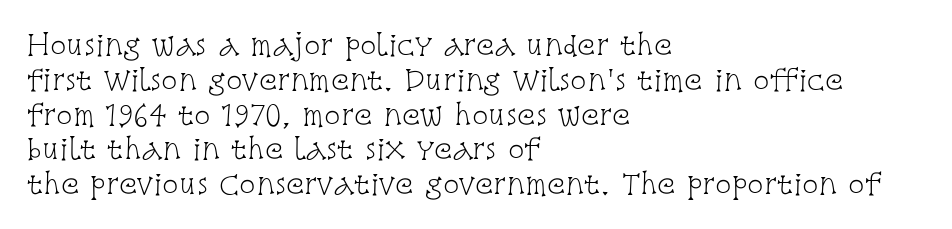
This sample keeps an unexceptional amount of space between lines. Characters remain perfectly vertical along every line. The gap between lines stays unmarked. Is this a heavy cut? Hardly; it is regular or lighter.
